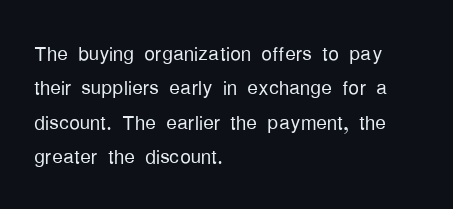
The letterforms sit at book weight or below. Honestly, the letter spacing is just normal — you wouldn't notice it. The type sits square on the baseline with zero lean. Unmarked baselines from the first word to the last. The text block is weighted toward the left margin, trailing off unevenly rightward. The designer left line spacing at the default.
